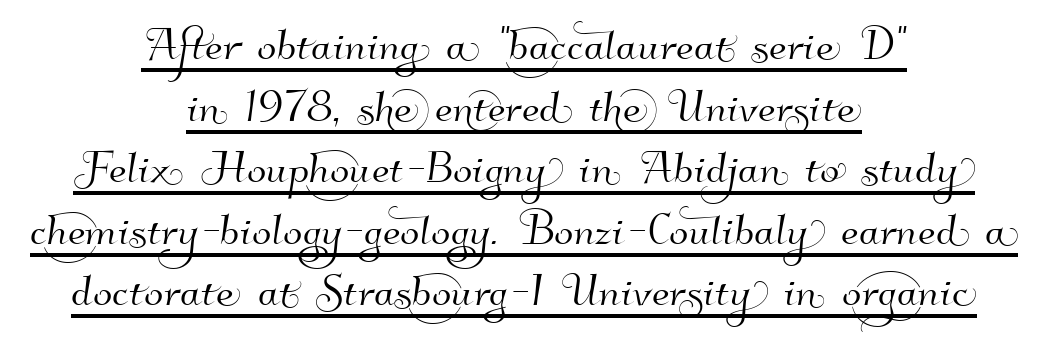
The image shows 57 px sans-serif type; set centered, tight line spacing (1.08x), normal letter spacing, underlined; high stroke contrast and a small x-height.
